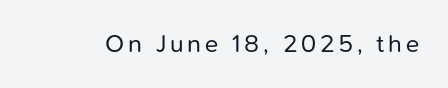
Q: Is the text bold? A: No.
Q: Is the text italic (slanted)? A: No, it is upright.
Q: Is the text underlined? A: No.
